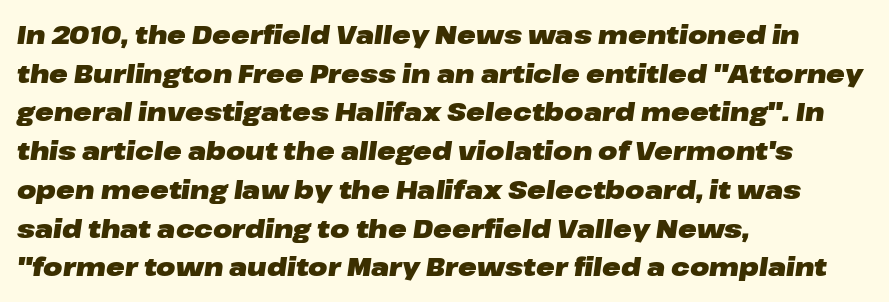
Is the letter spacing exaggerated? No — it looks like the ordinary default. Set as a true bold cut, around the 700 mark. One-word summary of the alignment: left. Underline: absent. The letters are slanted; this is an italic face. Evenly set lines give the paragraph a standard silhouette.
